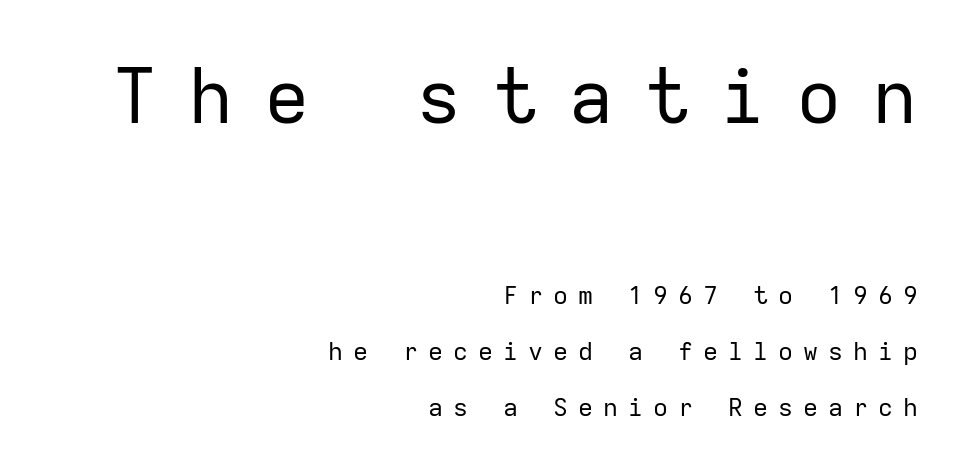
Q: Is the text bold? A: No.
Q: Is the text italic (slanted)? A: No, it is upright.
Q: Is the typeface a serif or a sans-serif typeface? A: Sans-serif.
Q: Is the text underlined? A: No.
Q: How is the paragraph aligned? A: Right-aligned.
Q: Is the spacing between letters normal or unusually wide? A: Unusually wide.
Q: Is the spacing between lines tight, normal or loose? A: Loose.
Q: Which block of text is set in a larger size, the first (top) or the second (bottom)? A: The first (top) one.
Q: Width (condensed, normal, or wide)? A: Normal.
Q: Stroke contrast? A: Low.
Q: x-height? A: Medium.
Q: Monospaced? A: Yes.
